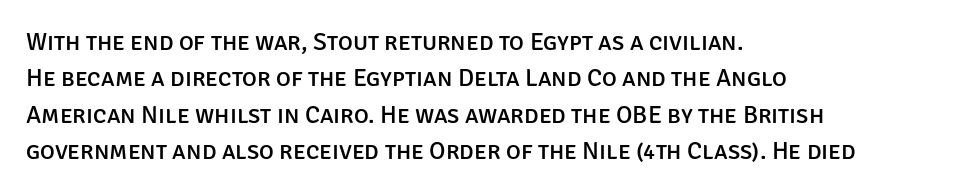
Q: Is the text italic (slanted)? A: No, it is upright.
Q: Is the text underlined? A: No.
Q: How is the paragraph aligned? A: Left-aligned.
Q: Is the spacing between letters normal or unusually wide? A: Normal.
Q: Is the spacing between lines tight, normal or loose? A: Normal.
